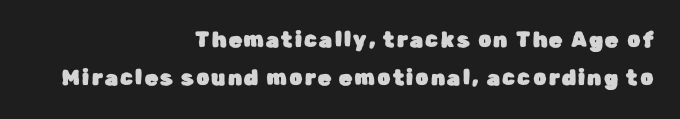
When letters stand straight like this, we call the style roman or upright. Decoration check: the copy has no underline. Does the copy run flush right? Yes — the right margin is perfectly even.
